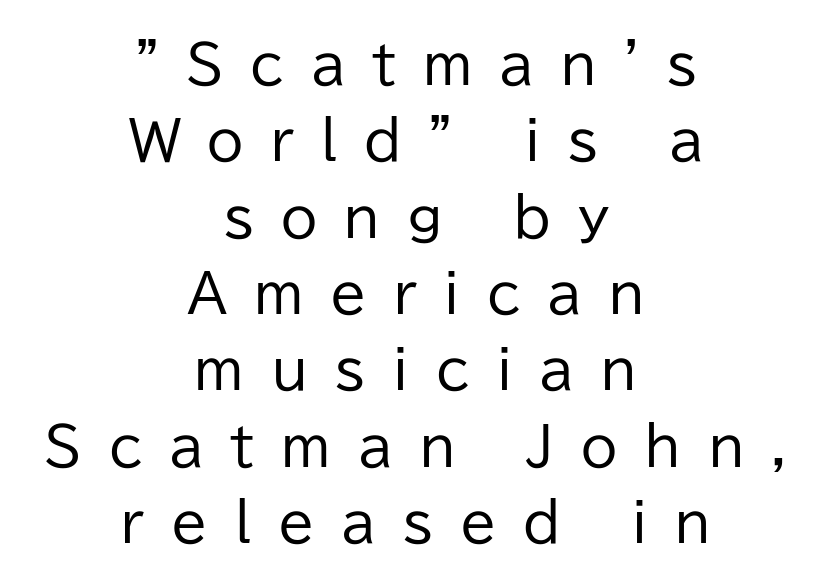
{"serif": "no", "italic": "no", "bold": "no", "weight": "regular", "width": "normal", "stroke_contrast": "low", "x_height": "medium", "monospaced": "no", "underline": "no", "align": "center", "line_spacing": "normal", "line_spacing_ratio": 1.44, "letter_spacing": "wide", "letter_spacing_em": 0.5, "glyph_px": 53}
